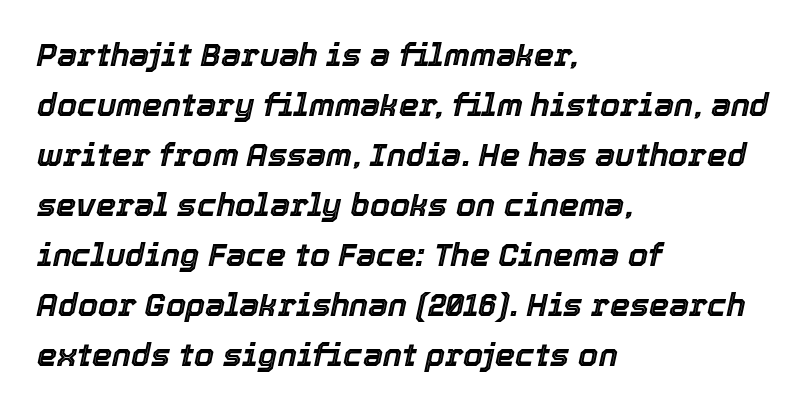
The image shows 32 px text type, italic (leaning right); set left-aligned, normal line spacing (1.56x), normal letter spacing, not underlined; a medium x-height.
